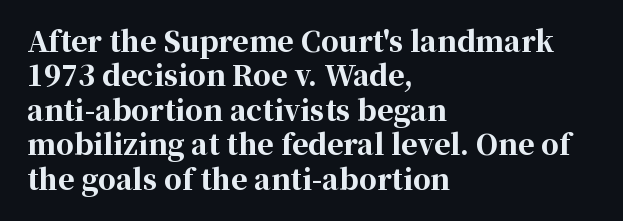
Q: Is the text bold? A: Yes.
Q: Is the text italic (slanted)? A: No, it is upright.
Q: Is the typeface a serif or a sans-serif typeface? A: Serif.
Q: Is the text underlined? A: No.
Q: How is the paragraph aligned? A: Left-aligned.
Q: Is the spacing between letters normal or unusually wide? A: Normal.
Q: Width (condensed, normal, or wide)? A: Normal.
Q: Stroke contrast? A: High.
Q: x-height? A: Medium.
Q: Monospaced? A: No.
